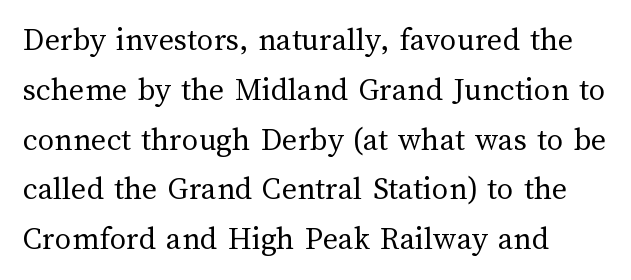
The image shows 33 px regular-weight type, upright; set left-aligned, normal line spacing (1.51x), normal letter spacing, not underlined; medium stroke contrast and a medium x-height.
